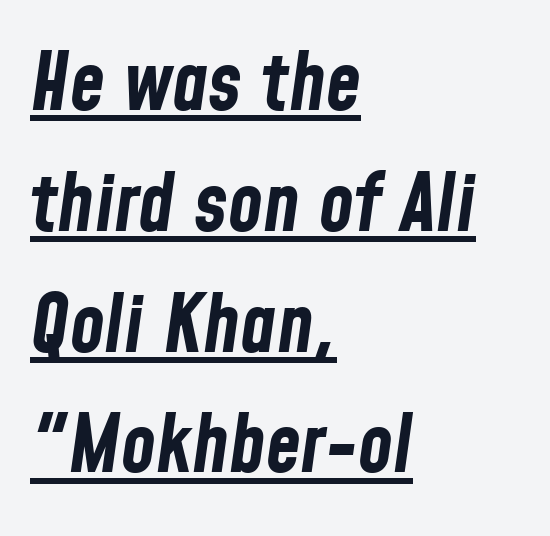
Q: Is the text bold? A: Yes.
Q: Is the text italic (slanted)? A: Yes, it leans right by about 8 degrees.
Q: Is the text underlined? A: Yes.
Q: How is the paragraph aligned? A: Left-aligned.
Q: Is the spacing between letters normal or unusually wide? A: Normal.
Q: Is the spacing between lines tight, normal or loose? A: Normal.
Q: Width (condensed, normal, or wide)? A: Condensed.
Q: Stroke contrast? A: Low.
Q: x-height? A: Medium.
Q: Monospaced? A: No.
